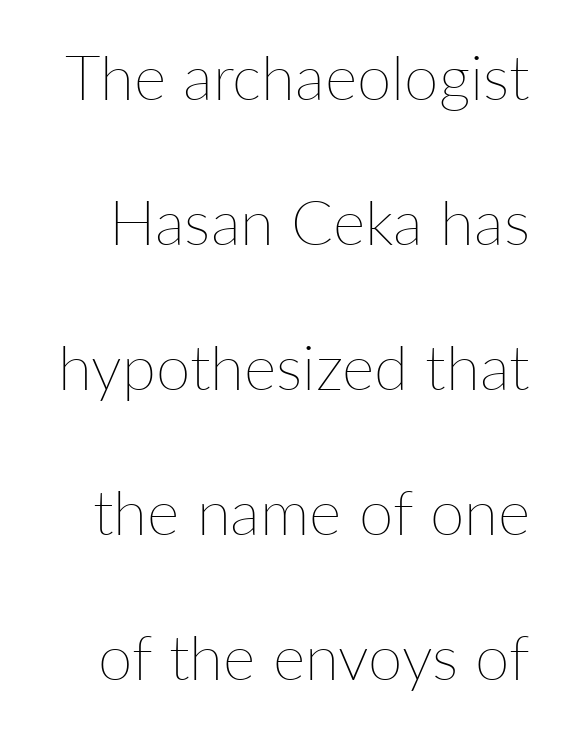
Is there much room between lines? Yes — plenty of vertical air separates them. This reads as an unemphasized weight, regular at the heaviest. Italic? Not at all — the glyphs are vertical. The space beneath each line is pristine and unruled.
